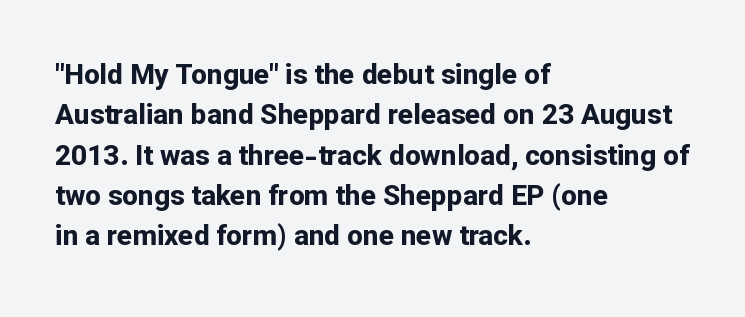
Q: Is the text bold? A: Yes.
Q: Is the text italic (slanted)? A: No, it is upright.
Q: Is the typeface a serif or a sans-serif typeface? A: Sans-serif.
Q: Is the text underlined? A: No.
Q: How is the paragraph aligned? A: Left-aligned.
Q: Is the spacing between letters normal or unusually wide? A: Normal.
Q: Is the spacing between lines tight, normal or loose? A: Normal.
Q: Width (condensed, normal, or wide)? A: Normal.
Q: Stroke contrast? A: Low.
Q: x-height? A: Medium.
Q: Monospaced? A: No.
